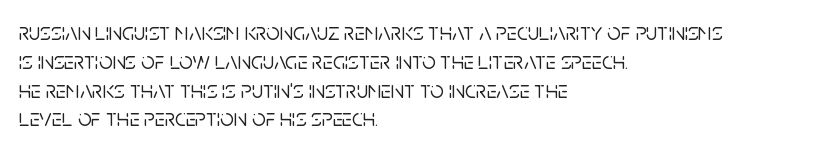
{"italic": "no", "underline": "no", "align": "left", "line_spacing_ratio": 1.2, "letter_spacing": "normal", "letter_spacing_em": 0.0, "glyph_px": 24}
